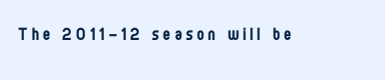
Q: Is the text bold? A: No.
Q: Is the text italic (slanted)? A: No, it is upright.
Q: Is the text underlined? A: No.
Q: Is the spacing between letters normal or unusually wide? A: Unusually wide.
